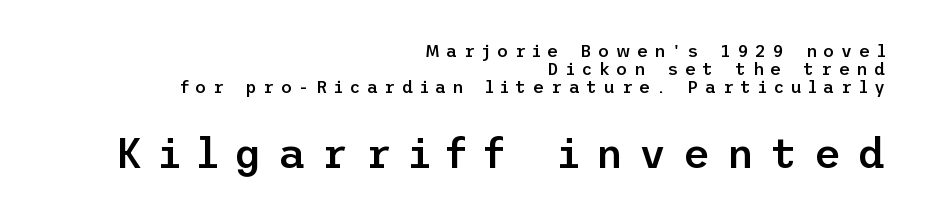
The following chunk of copy outweighs the initial chunk in type size. This sample uses a sans-serif face. Unlike italic type, these characters show no tilt at all. If you measured baseline to baseline, you'd find a short distance.
